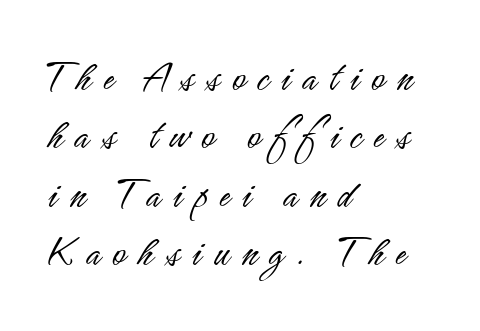
{"serif": "no", "bold": "no", "weight": "light", "width": "condensed", "stroke_contrast": "low", "x_height": "small", "monospaced": "no", "underline": "no", "align": "left", "line_spacing": "normal", "line_spacing_ratio": 1.3, "letter_spacing": "wide", "letter_spacing_em": 0.27, "glyph_px": 45}
